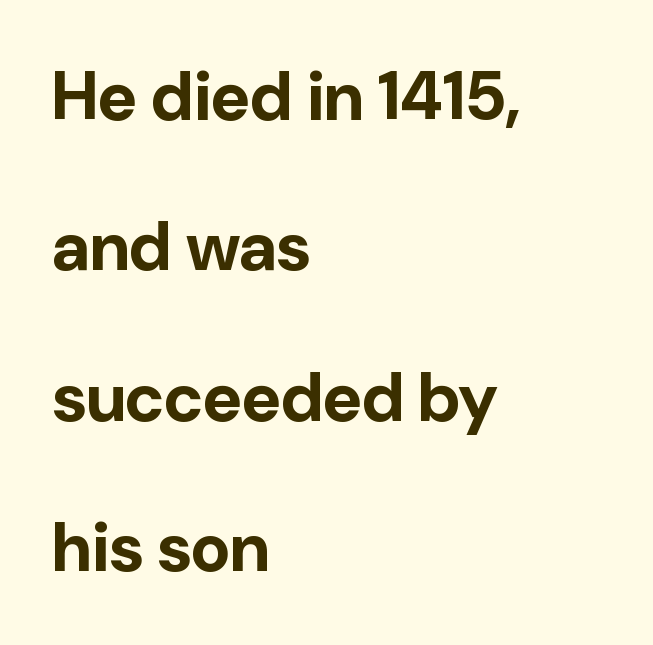
Weight: bold. The face used here is proportionally spaced, like ordinary book or web type. If you drew a line through each stem, it would be perfectly vertical. A typesetter would label this face a sans. Leading: increased.
